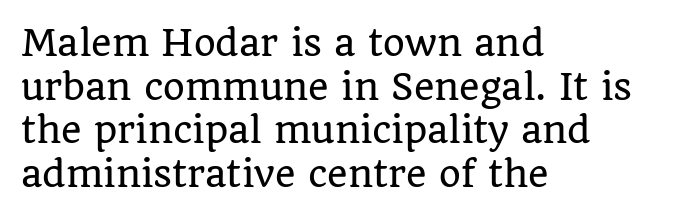
The image shows 35 px serif type, upright; set left-aligned, normal line spacing (1.25x), normal letter spacing, not underlined; low stroke contrast and a large x-height.
